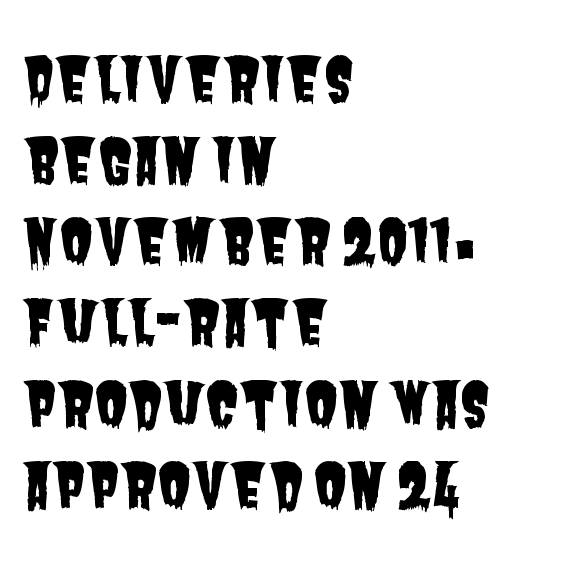
This rendering uses left alignment, leaving the right contour irregular. Check where the strokes stop: nothing finishes them off — pure sans. Descenders are the only things crossing below the line. The type is set solid horizontally, with unmodified tracking. Whoever set this chose a conventional vertical rhythm. This sample has the flowing, uneven cadence of proportional lettering.
